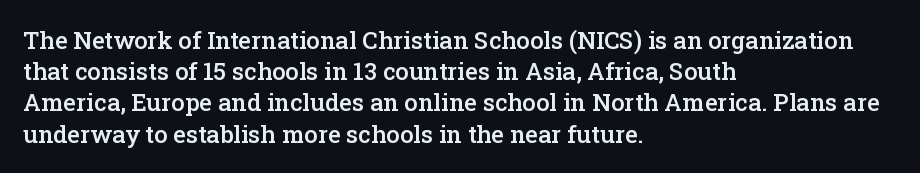
Students, this is semibold: more ink than regular, less than bold. Letter spacing: default. Any mark beneath the type? The region is blank. Rows of type keep a routine distance in the vertical direction. These lines are set flush left with a ragged right edge. Posture: straight, roman, zero tilt.
